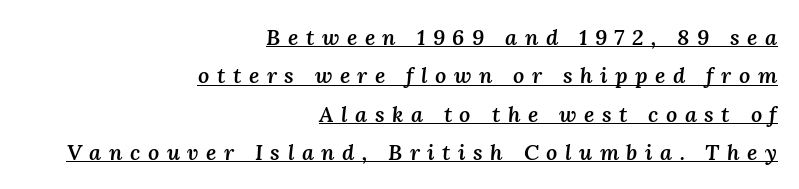
Q: Is the text bold? A: Semi-bold.
Q: Is the text italic (slanted)? A: Yes, it leans right by about 3 degrees.
Q: Is the text underlined? A: Yes.
Q: How is the paragraph aligned? A: Right-aligned.
Q: Is the spacing between letters normal or unusually wide? A: Unusually wide.
